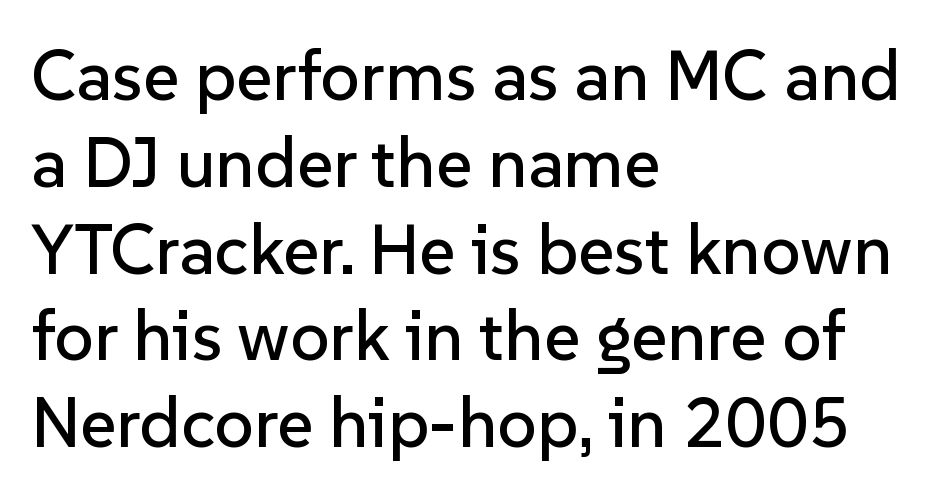
Unlike a traditional serif, this face leaves its strokes unadorned. Underline: absent. The paragraph shown leans on its left margin. This sample uses plain, unmodified letter spacing. Spacing verdict: proportional, widths tailored to each character.
